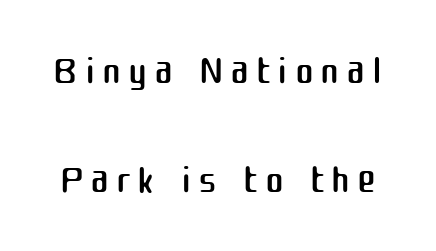
Q: Is the text bold? A: No.
Q: Is the text italic (slanted)? A: No, it is upright.
Q: Is the typeface a serif or a sans-serif typeface? A: Sans-serif.
Q: Is the text underlined? A: No.
Q: Is the spacing between lines tight, normal or loose? A: Loose.
Q: Width (condensed, normal, or wide)? A: Normal.
Q: Stroke contrast? A: Medium.
Q: x-height? A: Medium.
Q: Monospaced? A: No.
